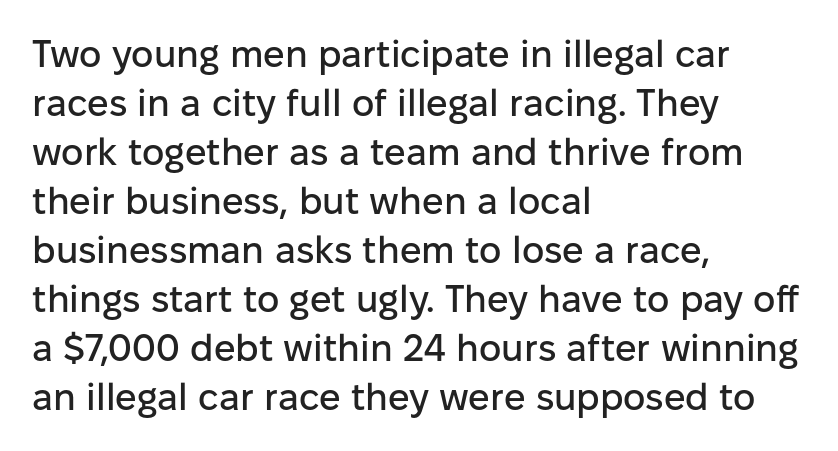
Each letter keeps its own natural width here, so spacing adapts to shape. Vertically, the passage feels balanced, rows spaced as you'd expect. Underlining? Definitely not there. Quick note: not italic, upright. Inter-character spacing is left at the font's built-in metrics. Alignment: flush left.
